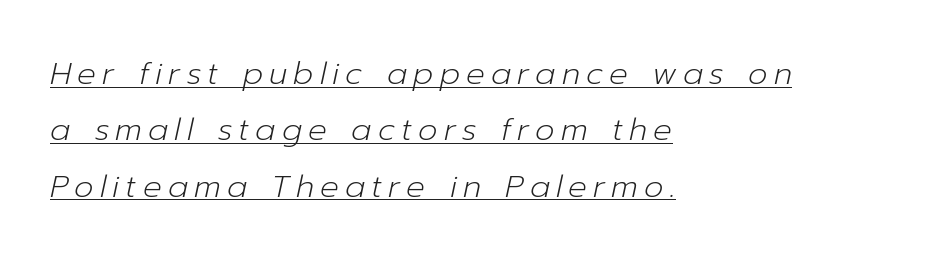
Q: Is the text bold? A: No.
Q: Is the text italic (slanted)? A: Yes, it leans right by about 12 degrees.
Q: Is the text underlined? A: Yes.
Q: How is the paragraph aligned? A: Left-aligned.
Q: Is the spacing between letters normal or unusually wide? A: Unusually wide.
Q: Width (condensed, normal, or wide)? A: Normal.
Q: Stroke contrast? A: Low.
Q: x-height? A: Medium.
Q: Monospaced? A: No.
